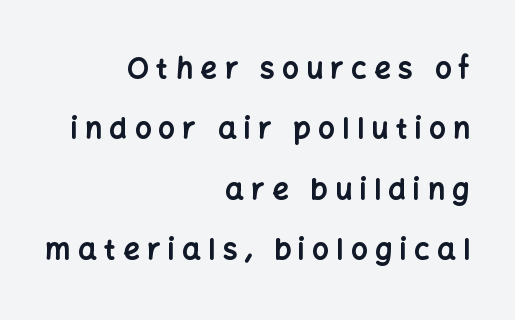
Q: Is the text bold? A: Yes.
Q: Is the text italic (slanted)? A: No, it is upright.
Q: Is the typeface a serif or a sans-serif typeface? A: Sans-serif.
Q: Is the text underlined? A: No.
Q: How is the paragraph aligned? A: Right-aligned.
Q: Is the spacing between letters normal or unusually wide? A: Unusually wide.
Q: Is the spacing between lines tight, normal or loose? A: Loose.
Q: Width (condensed, normal, or wide)? A: Normal.
Q: Stroke contrast? A: Low.
Q: x-height? A: Medium.
Q: Monospaced? A: No.
